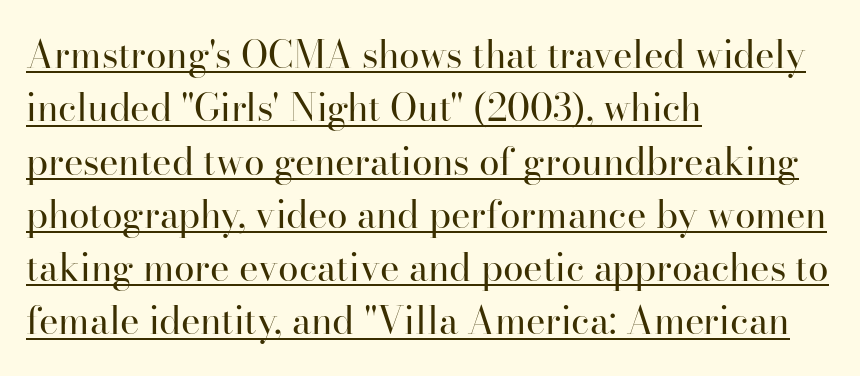
Q: Is the text bold? A: No.
Q: Is the text italic (slanted)? A: No, it is upright.
Q: Is the typeface a serif or a sans-serif typeface? A: Serif.
Q: Is the text underlined? A: Yes.
Q: How is the paragraph aligned? A: Left-aligned.
Q: Is the spacing between letters normal or unusually wide? A: Normal.
Q: Is the spacing between lines tight, normal or loose? A: Normal.
Q: Width (condensed, normal, or wide)? A: Normal.
Q: Stroke contrast? A: High.
Q: x-height? A: Small.
Q: Monospaced? A: No.
